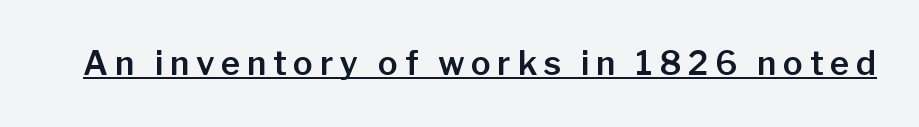
Q: Is the text italic (slanted)? A: No, it is upright.
Q: Is the typeface a serif or a sans-serif typeface? A: Sans-serif.
Q: Is the text underlined? A: Yes.
Q: Is the spacing between letters normal or unusually wide? A: Unusually wide.
Q: Width (condensed, normal, or wide)? A: Normal.
Q: Stroke contrast? A: Low.
Q: x-height? A: Medium.
Q: Monospaced? A: No.
